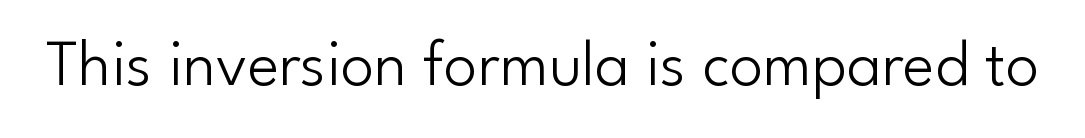
{"serif": "no", "italic": "no", "bold": "no", "weight": "light", "width": "normal", "stroke_contrast": "low", "x_height": "small", "monospaced": "no", "underline": "no", "letter_spacing": "normal", "letter_spacing_em": 0.0, "glyph_px": 67}
